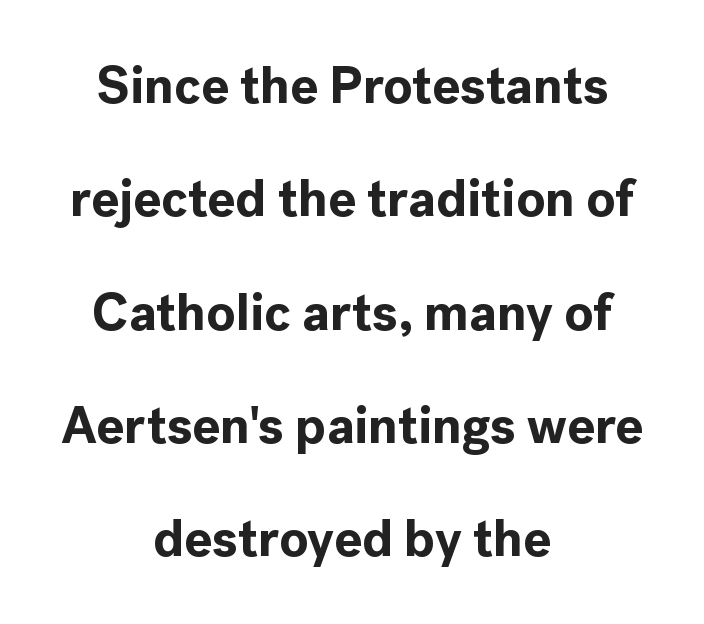
The image shows 52 px bold sans-serif type, upright; set centered, loose line spacing (2.18x), normal letter spacing, not underlined; a medium x-height.
